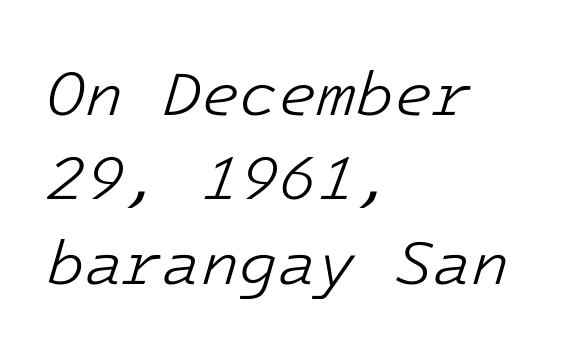
Stems and bowls with no extra thickness — not bold. Vertical spacing — default. Plain, unruled lines of type. The letters sit at their default tracking, neither squeezed nor spread. This rendering uses left alignment, leaving the right contour irregular.
